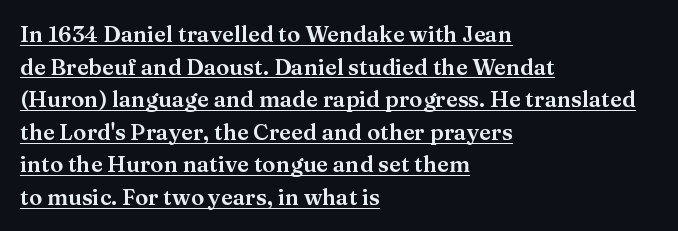
{"italic": "no", "underline": "yes", "align": "left", "line_spacing": "normal", "line_spacing_ratio": 1.48, "letter_spacing": "normal", "letter_spacing_em": 0.0, "glyph_px": 22}
